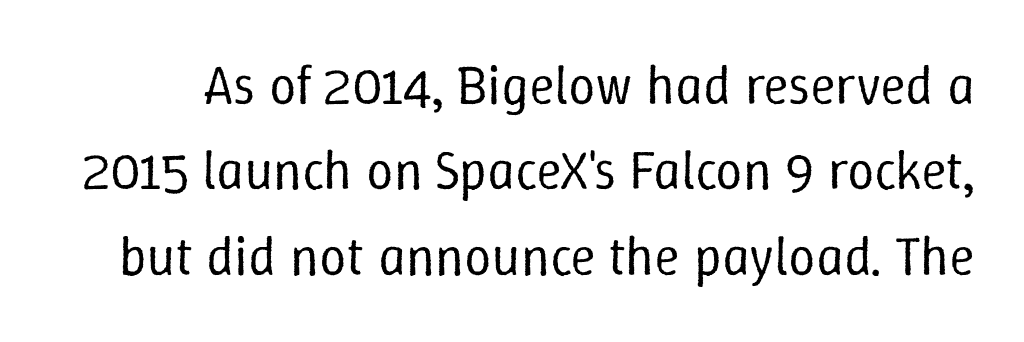
Q: Is the text bold? A: No.
Q: Is the text italic (slanted)? A: No, it is upright.
Q: Is the text underlined? A: No.
Q: Is the spacing between letters normal or unusually wide? A: Normal.
Q: Is the spacing between lines tight, normal or loose? A: Normal.
Q: Width (condensed, normal, or wide)? A: Normal.
Q: Stroke contrast? A: Low.
Q: x-height? A: Medium.
Q: Monospaced? A: No.
